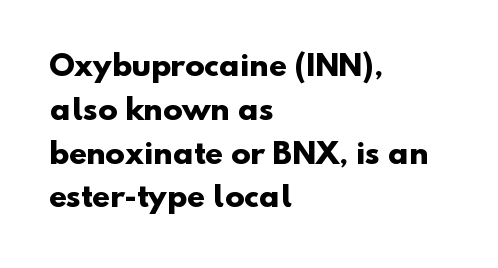
{"serif": "no", "bold": "yes", "weight": "heavy", "width": "normal", "stroke_contrast": "low", "x_height": "small", "monospaced": "no", "underline": "no", "align": "left", "line_spacing": "normal", "line_spacing_ratio": 1.51, "letter_spacing": "normal", "letter_spacing_em": 0.0, "glyph_px": 29}
